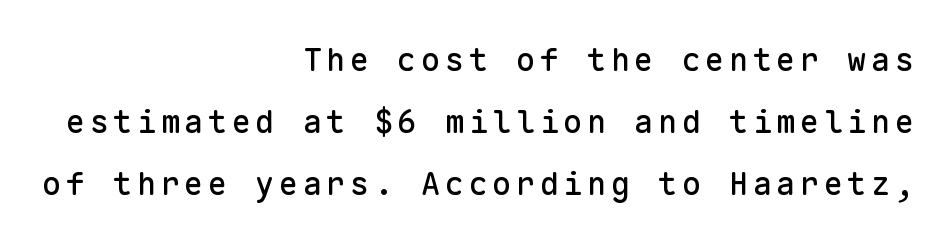
Successive baselines arrive slowly, with a big drop between each. Monospaced: the letters line up in strict vertical columns. The letters carry no serifs — their stems end cleanly without finishing strokes. Compared with a flush-left layout, this one pins lines to the opposite, right side. The typography opts for an upright posture over an oblique one.
